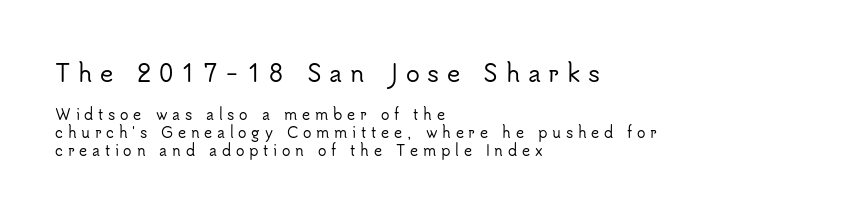
{"italic": "no", "underline": "no", "align": "left", "line_spacing": "normal", "line_spacing_ratio": 1.29, "letter_spacing": "wide", "letter_spacing_em": 0.34, "larger_block": "first", "size_ratio": 1.64, "glyph_px": 23}
